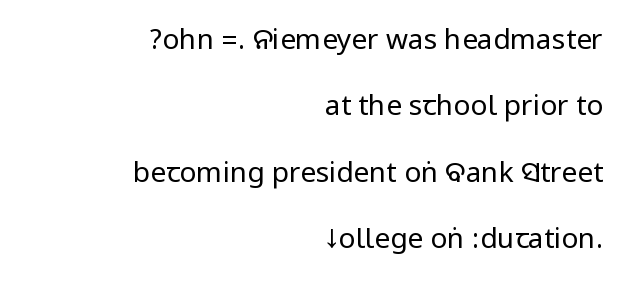
{"serif": "no", "italic": "no", "bold": "no", "weight": "regular", "width": "condensed", "stroke_contrast": "low", "underline": "no", "align": "right", "line_spacing": "loose", "line_spacing_ratio": 2.37, "letter_spacing": "normal", "letter_spacing_em": 0.0, "glyph_px": 28}
